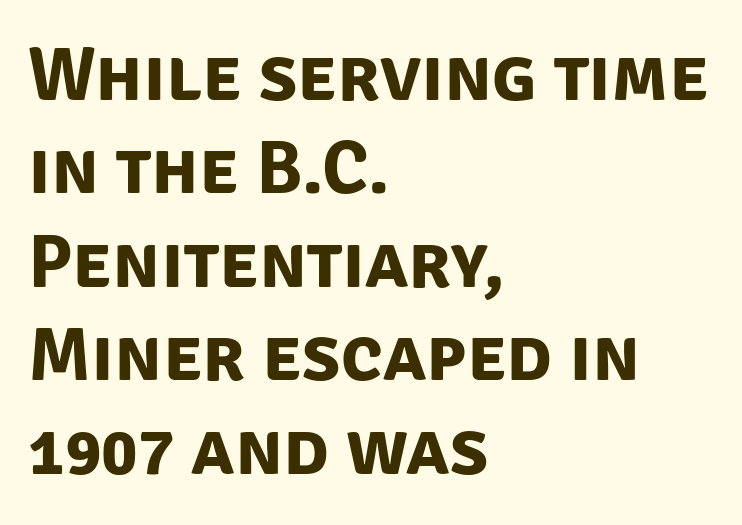
Bare-footed words on every line. Chunky letters — that's bold for sure. The ragged edge is on the right, which tells us the setting is flush left. Caption: standard tracking, unaltered. Do the characters align in a grid? No, the font is proportional.
